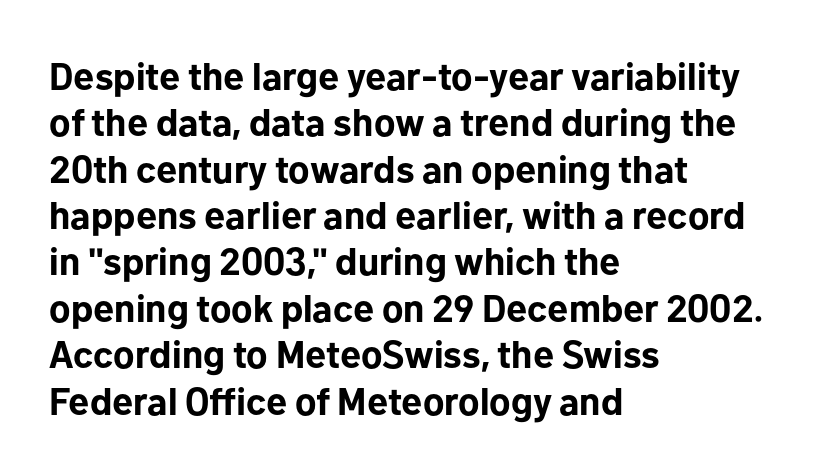
The image shows 38 px bold sans-serif type, upright; set left-aligned, line spacing 1.22x, normal letter spacing, not underlined; low stroke contrast and a medium x-height.
